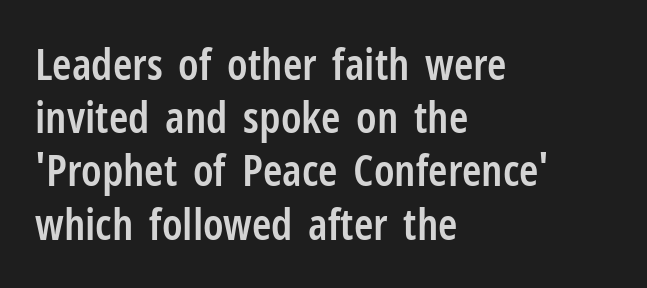
The image shows 44 px semibold, condensed sans-serif type, upright; set left-aligned, line spacing 1.21x, normal letter spacing, not underlined; low stroke contrast and a medium x-height.
